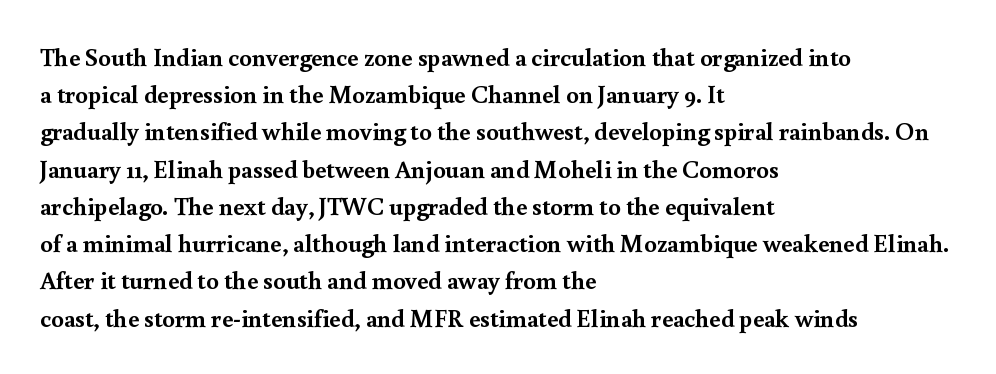
The image shows 25 px bold type, upright; set left-aligned, normal line spacing (1.49x), normal letter spacing, not underlined.
